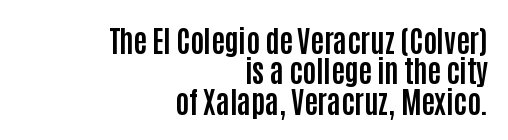
The strip under each line holds only bare page. These lines are rendered in a variable-pitch font. As a designer I'd log this as weight 700, bold. Spacing between characters is what you'd get straight out of the box.
